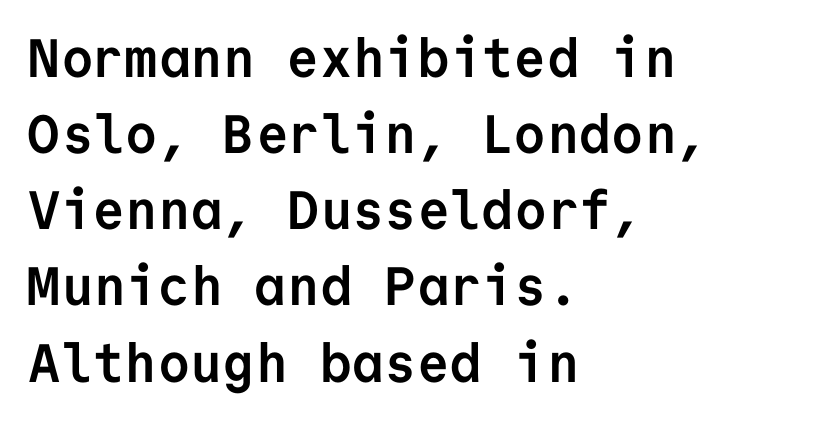
The face used here is monospaced, like something from a code editor. Horizontal bands of white between lines are of average thickness. Tracking value appears to be zero — textbook default spacing. The text block is weighted toward the left margin, trailing off unevenly rightward. Nothing sits at the stroke ends, so this counts as sans-serif. No word sits above an underline.
